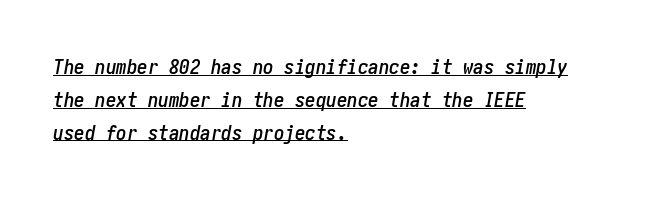
Q: Is the text italic (slanted)? A: Yes, it leans right by about 10 degrees.
Q: Is the text underlined? A: Yes.
Q: How is the paragraph aligned? A: Left-aligned.
Q: Is the spacing between letters normal or unusually wide? A: Normal.
Q: Is the spacing between lines tight, normal or loose? A: Normal.
